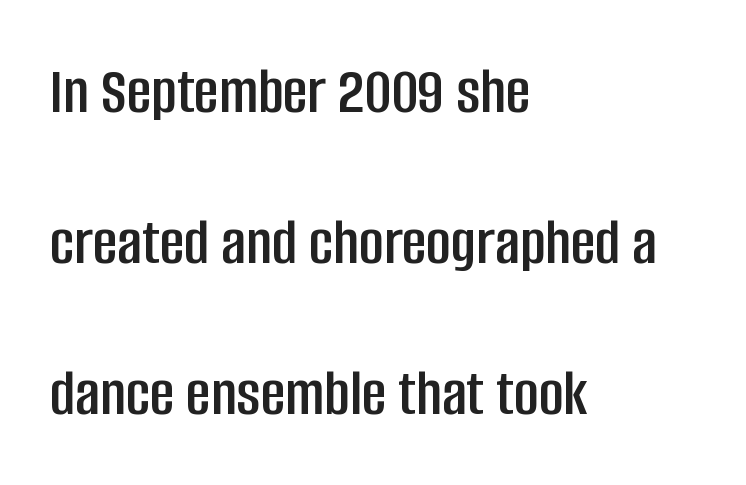
In terms of leading, this rendering errs on the spacious side. A student would call this left alignment; a typographer would say flush left, rag right. Words float on clear page, feet unadorned. Looks like regular typesetting: each glyph gets only the width it needs.
